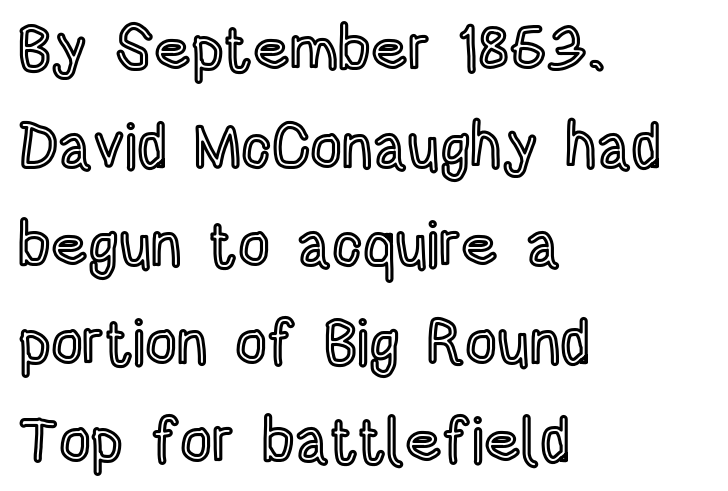
The image shows 62 px condensed type, upright; set left-aligned, normal line spacing (1.58x), normal letter spacing, not underlined; a large x-height.
